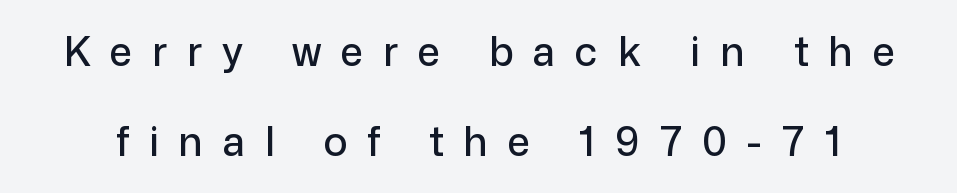
Check where the strokes stop: nothing finishes them off — pure sans. The passage shown is typed in a proportional face where columns would drift. Whoever set this chose breathing room over compactness in the vertical rhythm. Beneath every word, the page is bare.
